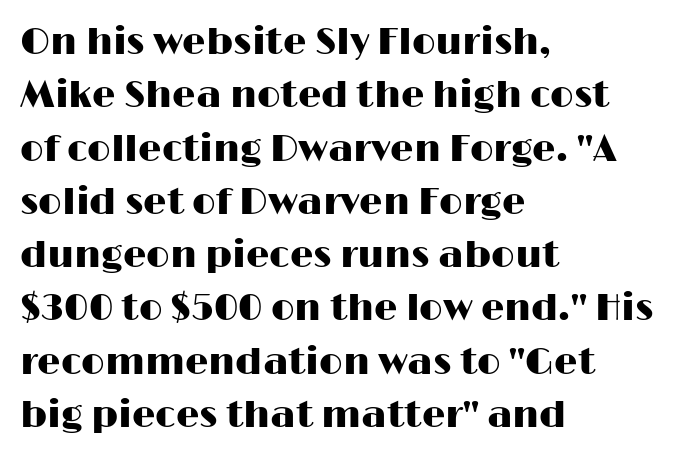
In terms of letterform style, serifs are entirely absent. One glance says typical: line gaps are just what's usual. Proportional: the letters do not fall into vertical columns. No italicization has been applied; the sample stays upright. Typeset ragged right — the left edge is the straight one. The passage shown has conventional tracking throughout.
